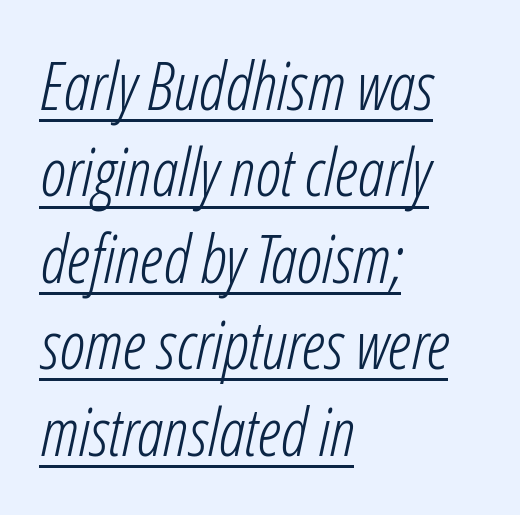
The image shows 66 px light, condensed type, italic (leaning right); set left-aligned, normal line spacing (1.31x), normal letter spacing, underlined; low stroke contrast and a medium x-height.
